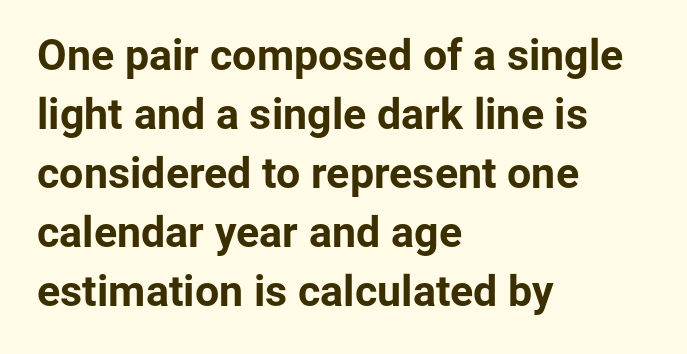
The image shows 43 px bold sans-serif type, upright; set left-aligned, normal line spacing (1.37x), normal letter spacing, not underlined; low stroke contrast and a medium x-height.
